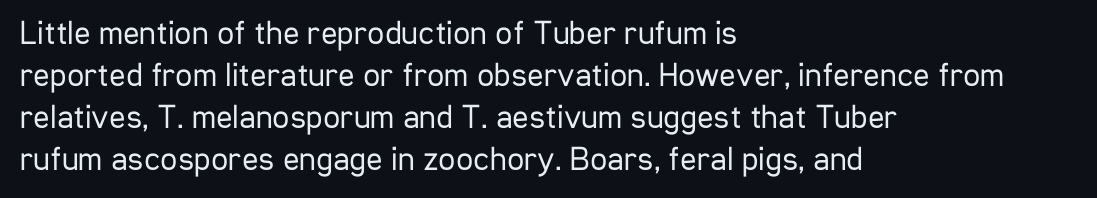
The image shows 34 px regular-weight, condensed sans-serif type, upright; set left-aligned, line spacing 1.24x, normal letter spacing, not underlined; low stroke contrast and a medium x-height.
